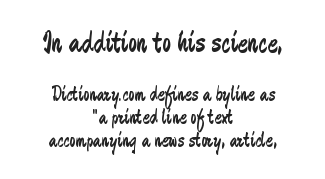
{"serif": "no", "bold": "no", "weight": "regular", "width": "condensed", "stroke_contrast": "low", "x_height": "small", "monospaced": "no", "underline": "no", "align": "center", "line_spacing": "tight", "line_spacing_ratio": 1.1, "letter_spacing": "normal", "letter_spacing_em": 0.0, "larger_block": "first", "size_ratio": 1.48, "glyph_px": 31}
